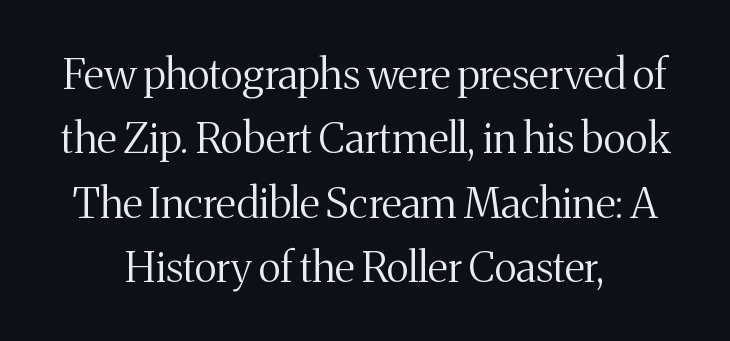
{"serif": "yes", "italic": "no", "bold": "no", "weight": "regular", "width": "normal", "stroke_contrast": "medium", "x_height": "medium", "monospaced": "no", "underline": "no", "align": "center", "line_spacing": "normal", "line_spacing_ratio": 1.53, "letter_spacing": "normal", "letter_spacing_em": 0.0, "glyph_px": 42}
